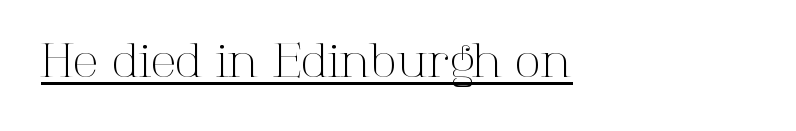
The image shows 47 px light serif type, upright; set left-aligned, normal letter spacing, underlined; high stroke contrast and a medium x-height.
